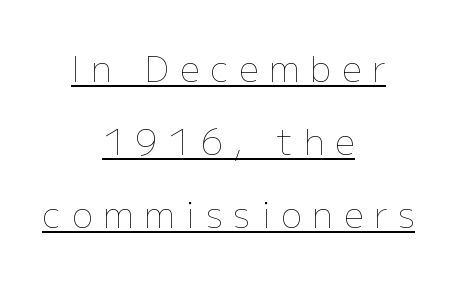
Q: Is the text bold? A: No.
Q: Is the text italic (slanted)? A: No, it is upright.
Q: Is the text underlined? A: Yes.
Q: How is the paragraph aligned? A: Centered.
Q: Is the spacing between letters normal or unusually wide? A: Unusually wide.
Q: Is the spacing between lines tight, normal or loose? A: Loose.
Q: Width (condensed, normal, or wide)? A: Normal.
Q: Stroke contrast? A: Low.
Q: x-height? A: Medium.
Q: Monospaced? A: No.
